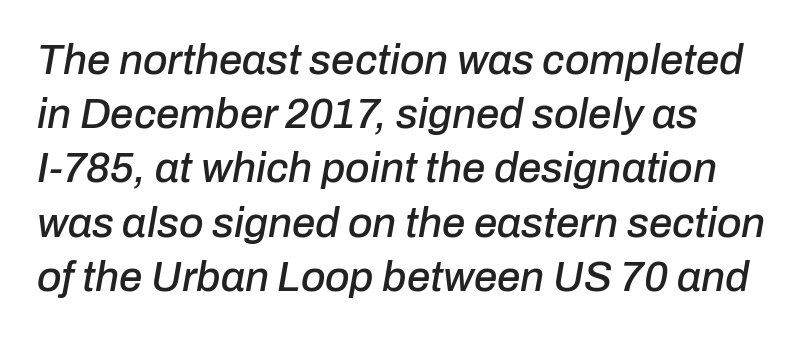
{"italic": "yes", "lean": "right", "slant_degrees": 10, "width": "normal", "stroke_contrast": "low", "x_height": "medium", "monospaced": "no", "underline": "no", "line_spacing": "normal", "line_spacing_ratio": 1.29, "letter_spacing": "normal", "letter_spacing_em": 0.0, "glyph_px": 42}
